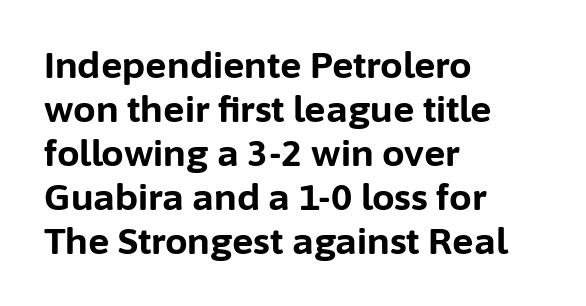
Every letter is thick-stroked: bold, no question. Visually the block forms a straight wall on the left and a jagged coastline on the right. Posture: vertical. The passage shown is typed in a proportional face where columns would drift. Look at the tracking — it's just the regular setting, nothing added.
